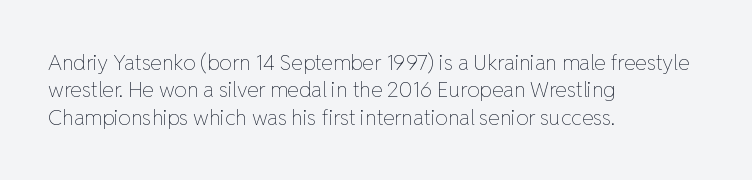
Q: Is the text bold? A: No.
Q: Is the text italic (slanted)? A: No, it is upright.
Q: Is the text underlined? A: No.
Q: How is the paragraph aligned? A: Left-aligned.
Q: Is the spacing between letters normal or unusually wide? A: Normal.
Q: Is the spacing between lines tight, normal or loose? A: Normal.
